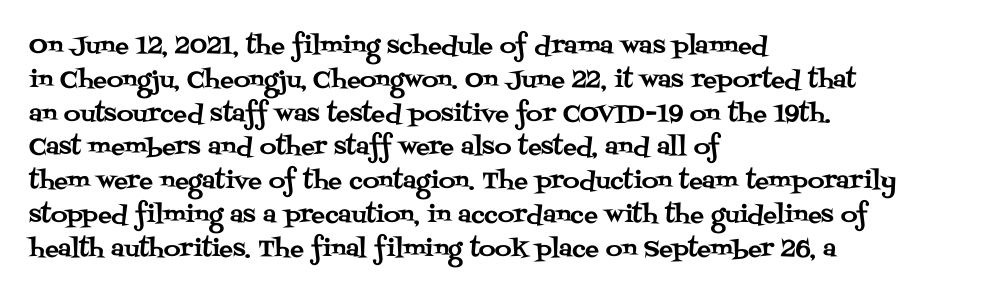
{"italic": "no", "underline": "no", "align": "left", "line_spacing": "normal", "line_spacing_ratio": 1.47, "letter_spacing": "normal", "letter_spacing_em": 0.0, "glyph_px": 23}
